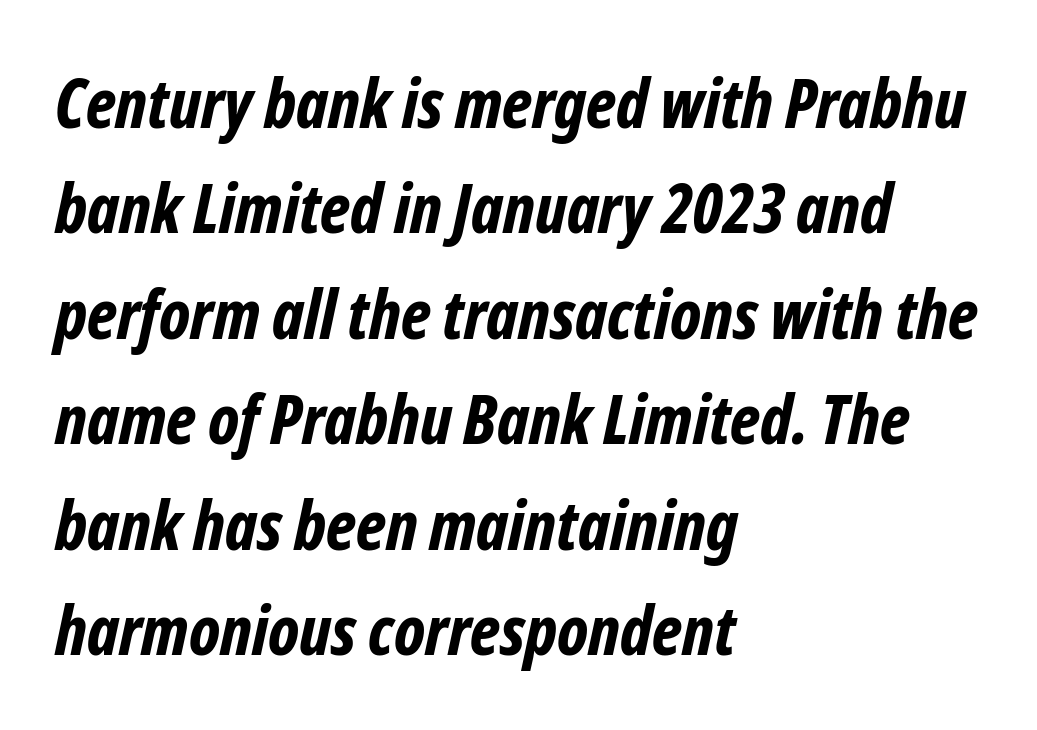
{"italic": "yes", "lean": "right", "slant_degrees": 12, "bold": "yes", "weight": "bold", "width": "condensed", "stroke_contrast": "low", "x_height": "medium", "monospaced": "no", "underline": "no", "align": "left", "line_spacing": "normal", "line_spacing_ratio": 1.55, "letter_spacing": "normal", "letter_spacing_em": 0.0, "glyph_px": 68}
